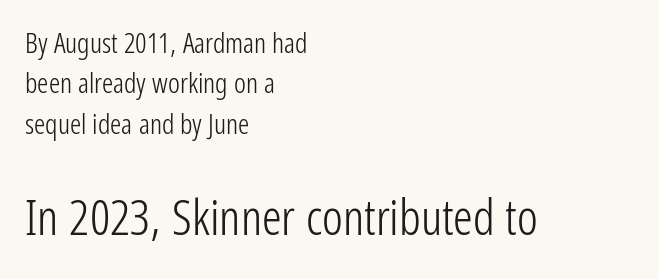
{"serif": "no", "italic": "no", "bold": "no", "weight": "light", "width": "condensed", "stroke_contrast": "low", "x_height": "medium", "monospaced": "no", "underline": "no", "align": "left", "line_spacing": "normal", "line_spacing_ratio": 1.44, "letter_spacing": "normal", "letter_spacing_em": 0.0, "larger_block": "second", "size_ratio": 1.75, "glyph_px": 49}
